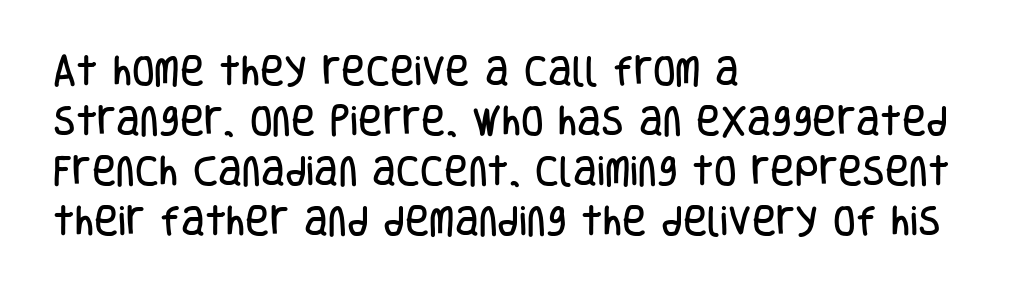
The baseline area is clear. Rendered with straight, roman letterforms. Honestly, the row spacing looks completely unremarkable. Teacher's note: observe the even left margin — that is flush-left alignment. Nope, no serifs anywhere on these letters. Think of a printed novel: that variable character pitch is what you see here.
